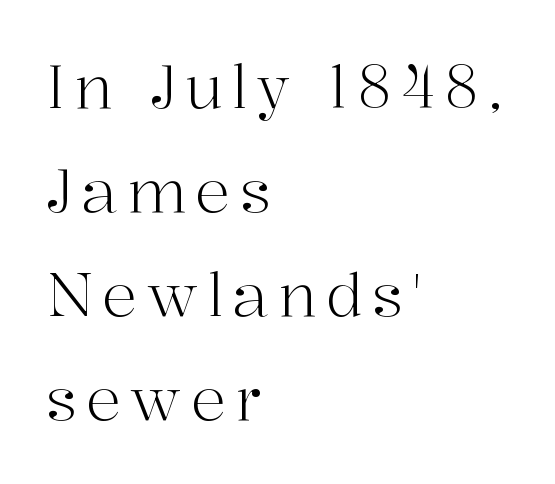
{"serif": "yes", "italic": "no", "bold": "no", "weight": "light", "width": "normal", "stroke_contrast": "high", "x_height": "medium", "monospaced": "no", "underline": "no", "align": "left", "line_spacing_ratio": 1.76, "glyph_px": 59}
